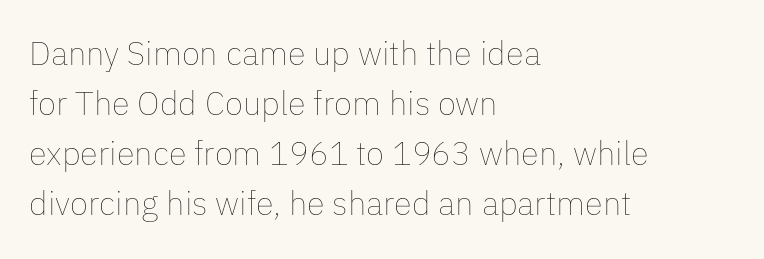
Q: Is the text bold? A: No.
Q: Is the text italic (slanted)? A: No, it is upright.
Q: Is the text underlined? A: No.
Q: How is the paragraph aligned? A: Left-aligned.
Q: Is the spacing between letters normal or unusually wide? A: Normal.
Q: Is the spacing between lines tight, normal or loose? A: Normal.
Q: Width (condensed, normal, or wide)? A: Normal.
Q: Stroke contrast? A: Low.
Q: x-height? A: Medium.
Q: Monospaced? A: No.
